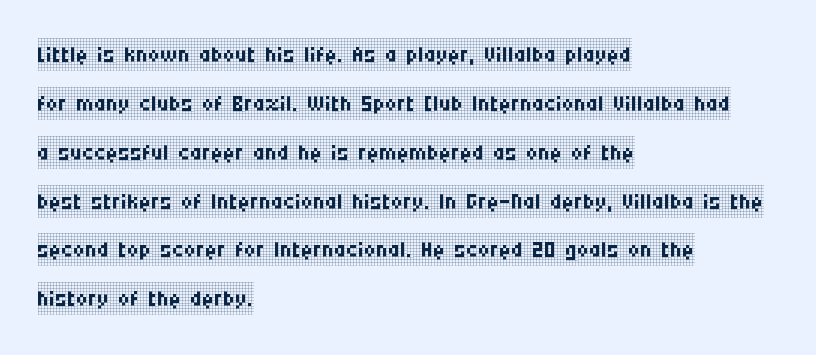
{"serif": "yes", "italic": "no", "bold": "no", "weight": "regular", "width": "condensed", "stroke_contrast": "low", "x_height": "large", "monospaced": "no", "underline": "no", "align": "left", "line_spacing": "normal", "line_spacing_ratio": 1.48, "letter_spacing": "normal", "letter_spacing_em": 0.0, "glyph_px": 33}
